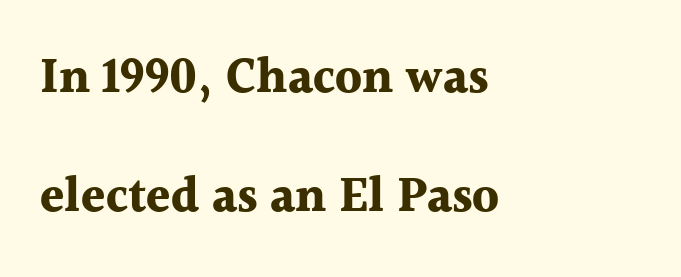
The image shows 49 px bold serif type, upright; set left-aligned, loose line spacing (2.42x), normal letter spacing, not underlined; a medium x-height.
